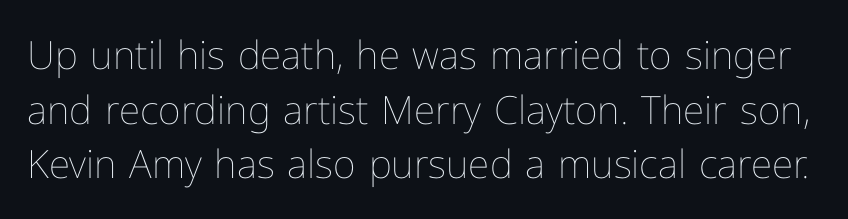
Q: Is the text bold? A: No.
Q: Is the text italic (slanted)? A: No, it is upright.
Q: Is the text underlined? A: No.
Q: Is the spacing between letters normal or unusually wide? A: Normal.
Q: Is the spacing between lines tight, normal or loose? A: Normal.
Q: Width (condensed, normal, or wide)? A: Normal.
Q: Stroke contrast? A: Low.
Q: x-height? A: Medium.
Q: Monospaced? A: No.
